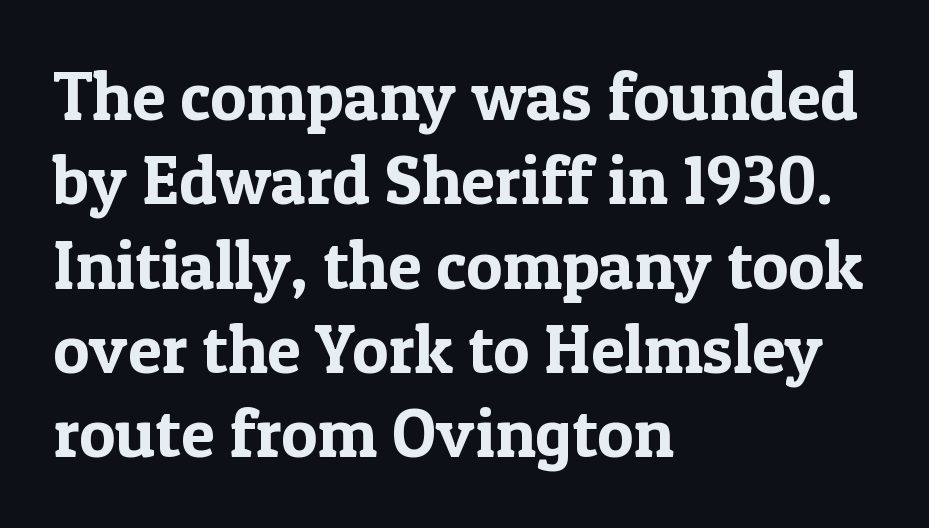
Q: Is the text italic (slanted)? A: No, it is upright.
Q: Is the typeface a serif or a sans-serif typeface? A: Serif.
Q: Is the text underlined? A: No.
Q: How is the paragraph aligned? A: Left-aligned.
Q: Is the spacing between letters normal or unusually wide? A: Normal.
Q: Width (condensed, normal, or wide)? A: Normal.
Q: x-height? A: Medium.
Q: Monospaced? A: No.
